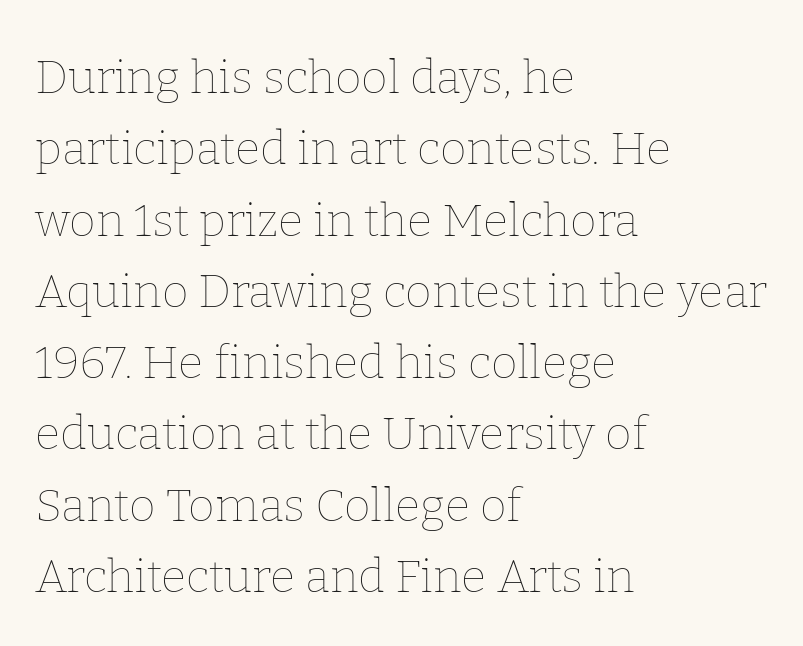
If you drew a line through each stem, it would be perfectly vertical. The rendering anchors every line to the left-hand side. Letters rest on an invisible, unmarked baseline. Leading matches the norm, producing a regular column. Varying glyph widths throughout — classic text-font behaviour.
